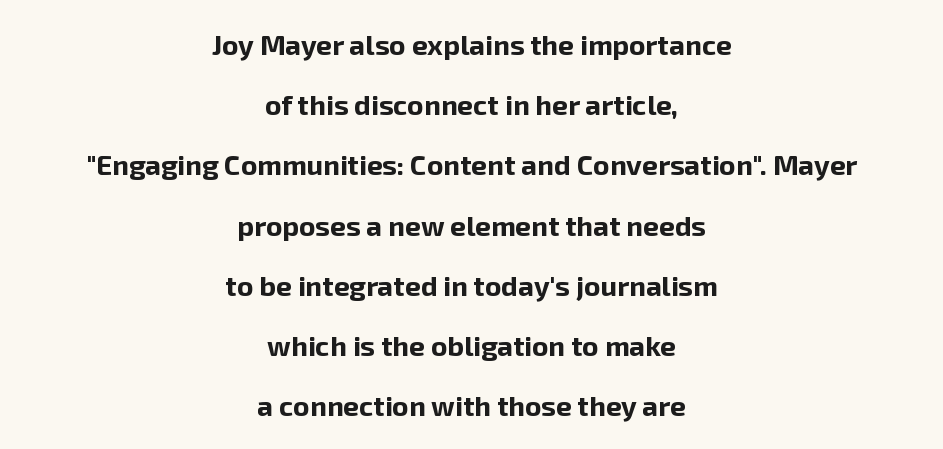
{"serif": "no", "italic": "no", "bold": "yes", "weight": "bold", "width": "normal", "stroke_contrast": "low", "x_height": "medium", "monospaced": "no", "underline": "no", "align": "center", "line_spacing": "loose", "line_spacing_ratio": 2.15, "letter_spacing": "normal", "letter_spacing_em": 0.0, "glyph_px": 28}
